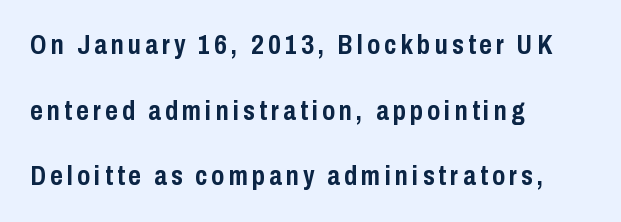
Q: Is the text bold? A: Yes.
Q: Is the text italic (slanted)? A: No, it is upright.
Q: Is the text underlined? A: No.
Q: How is the paragraph aligned? A: Left-aligned.
Q: Is the spacing between lines tight, normal or loose? A: Loose.
